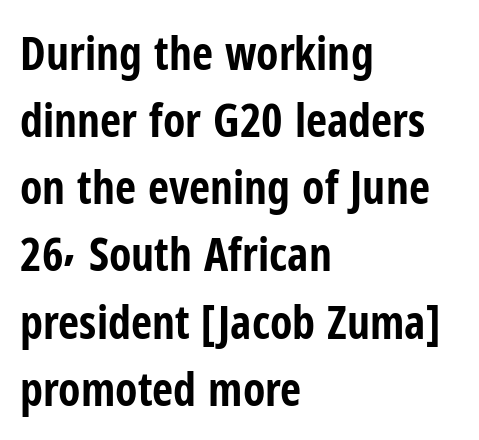
{"serif": "no", "italic": "no", "bold": "yes", "weight": "bold", "width": "condensed", "stroke_contrast": "low", "x_height": "medium", "monospaced": "no", "underline": "no", "align": "left", "line_spacing": "normal", "line_spacing_ratio": 1.46, "letter_spacing": "normal", "letter_spacing_em": 0.0, "glyph_px": 46}
